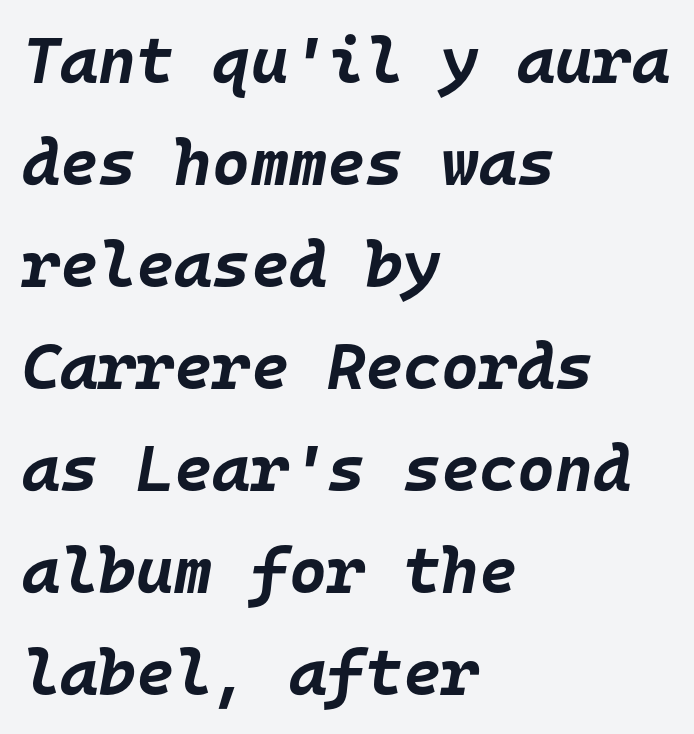
Is there much room between lines? A standard amount, neither cramped nor airy. Underline: absent. Does the weight exceed regular? Yes, all the way to bold. This rendering leaves character spacing at its baseline value. The face used here is monospaced, like something from a code editor. This is oblique type, the kind used for emphasis or titles.
